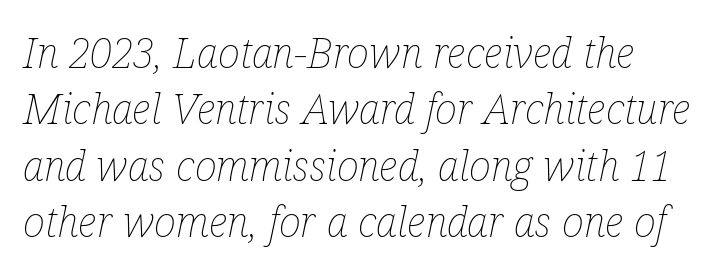
The image shows 42 px thin, condensed type, italic (leaning right); set normal line spacing (1.34x), normal letter spacing, not underlined; low stroke contrast and a medium x-height.
